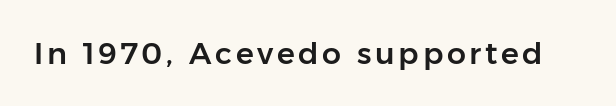
Q: Is the text italic (slanted)? A: No, it is upright.
Q: Is the typeface a serif or a sans-serif typeface? A: Sans-serif.
Q: Is the text underlined? A: No.
Q: Width (condensed, normal, or wide)? A: Normal.
Q: Stroke contrast? A: Low.
Q: x-height? A: Medium.
Q: Monospaced? A: No.
